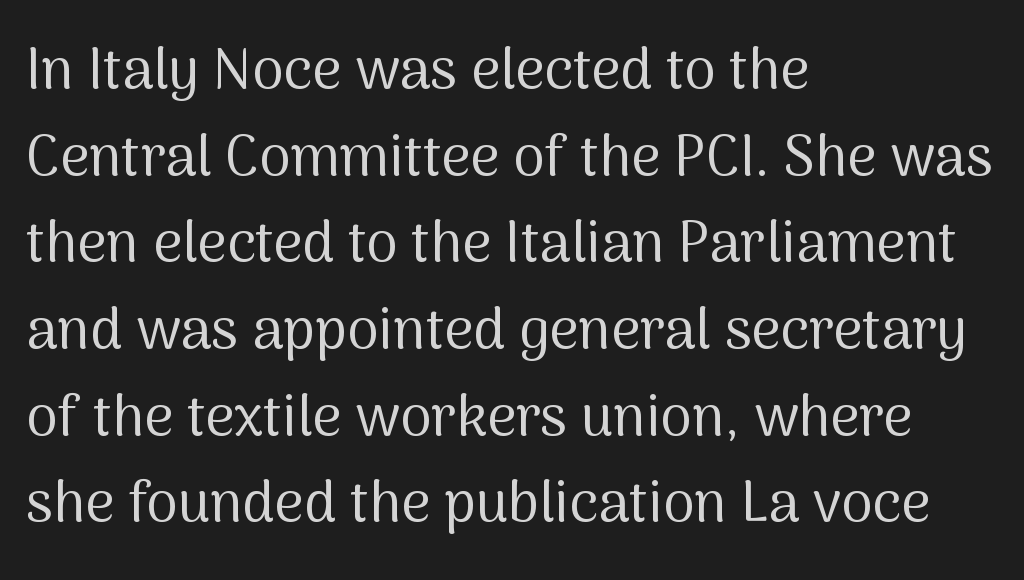
{"serif": "no", "italic": "no", "bold": "no", "weight": "regular", "width": "normal", "stroke_contrast": "medium", "x_height": "medium", "monospaced": "no", "underline": "no", "align": "left", "line_spacing": "normal", "line_spacing_ratio": 1.52, "letter_spacing": "normal", "letter_spacing_em": 0.0, "glyph_px": 57}
